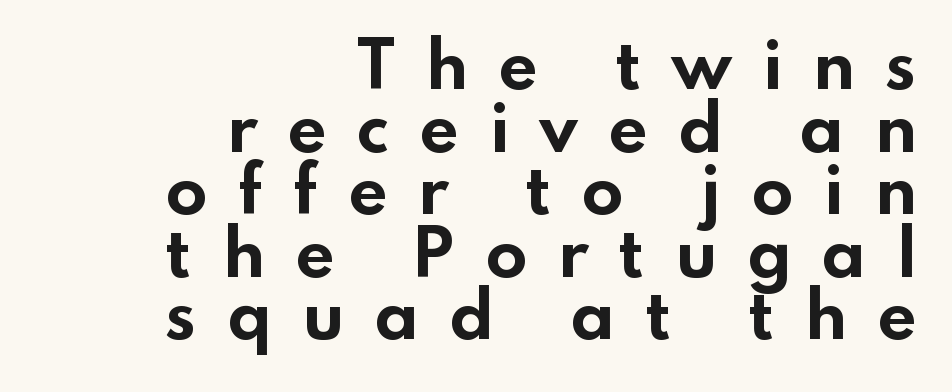
{"serif": "no", "italic": "no", "bold": "yes", "weight": "bold", "width": "wide", "stroke_contrast": "low", "x_height": "small", "monospaced": "no", "underline": "no", "align": "right", "line_spacing": "tight", "line_spacing_ratio": 1.01, "letter_spacing": "wide", "letter_spacing_em": 0.48, "glyph_px": 62}
